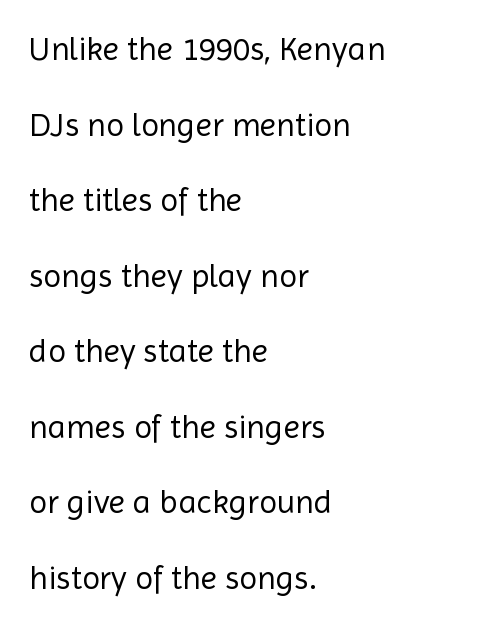
The image shows 33 px regular-weight sans-serif type, upright; set left-aligned, loose line spacing (2.29x), normal letter spacing, not underlined; a medium x-height.
